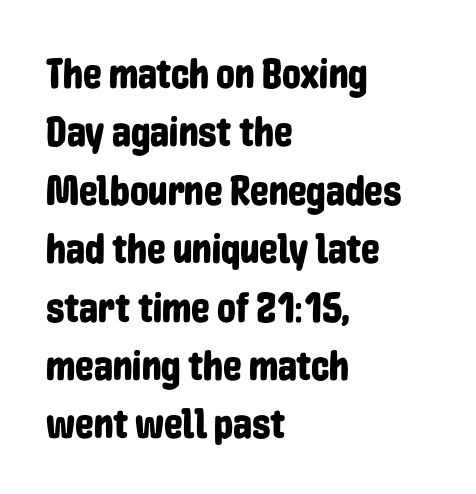
{"serif": "no", "italic": "no", "width": "condensed", "stroke_contrast": "low", "x_height": "medium", "monospaced": "no", "underline": "no", "align": "left", "line_spacing": "normal", "line_spacing_ratio": 1.39, "letter_spacing": "normal", "letter_spacing_em": 0.0, "glyph_px": 42}
